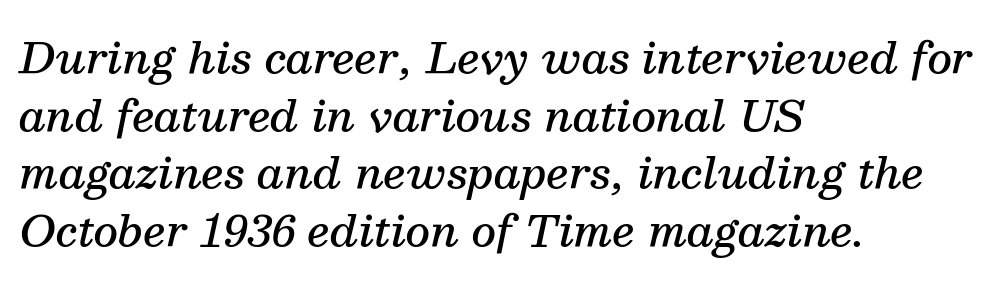
The sample has been set in demibold, a notch under bold. The lettering tilts uniformly, giving the passage an italic look. Has an underline been added? It has not. Unlike a clean sans, this face finishes its strokes with serifs.
